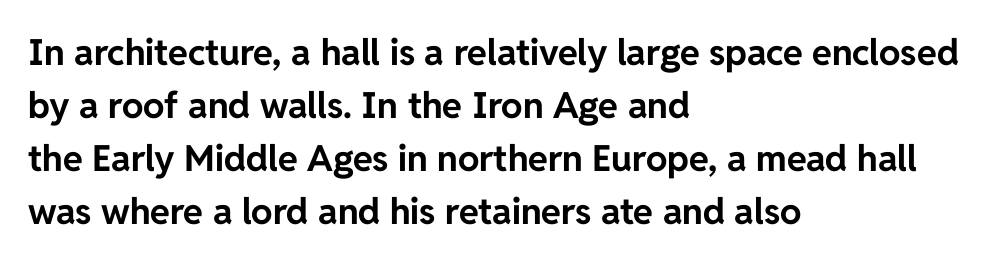
{"serif": "no", "italic": "no", "bold": "yes", "weight": "bold", "width": "normal", "stroke_contrast": "low", "x_height": "medium", "monospaced": "no", "underline": "no", "align": "left", "line_spacing": "normal", "line_spacing_ratio": 1.47, "letter_spacing": "normal", "letter_spacing_em": 0.0, "glyph_px": 36}
